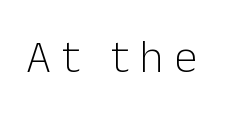
The image shows 46 px light sans-serif type, upright; set unusually wide letter spacing (+0.23 em), not underlined; low stroke contrast and a medium x-height.
